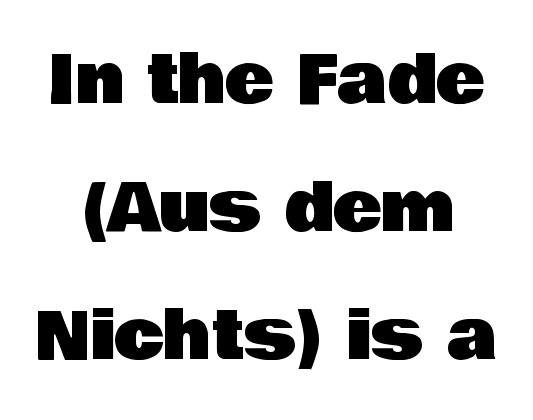
{"serif": "no", "italic": "no", "width": "normal", "stroke_contrast": "low", "x_height": "large", "monospaced": "no", "underline": "no", "line_spacing": "loose", "line_spacing_ratio": 1.94, "letter_spacing": "normal", "letter_spacing_em": 0.0, "glyph_px": 66}
